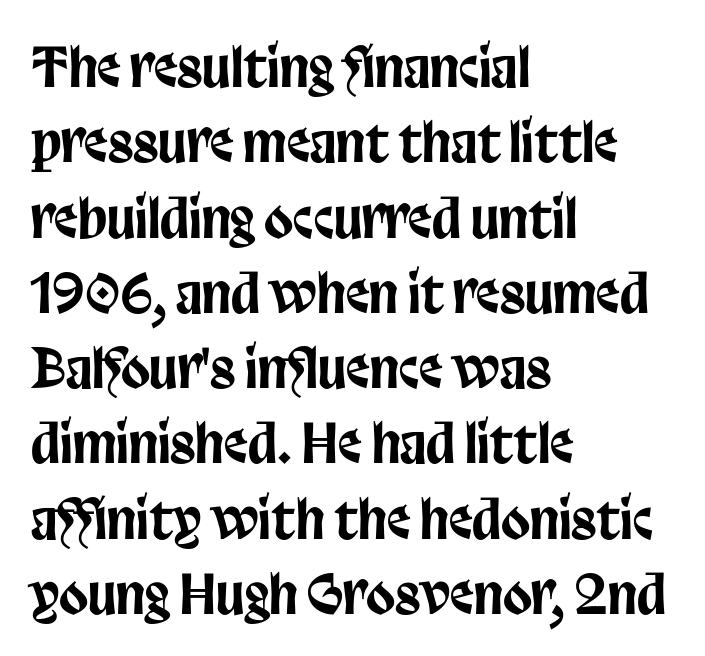
Q: Is the text italic (slanted)? A: No, it is upright.
Q: Is the typeface a serif or a sans-serif typeface? A: Sans-serif.
Q: Is the text underlined? A: No.
Q: How is the paragraph aligned? A: Left-aligned.
Q: Is the spacing between letters normal or unusually wide? A: Normal.
Q: Is the spacing between lines tight, normal or loose? A: Normal.
Q: Width (condensed, normal, or wide)? A: Condensed.
Q: Stroke contrast? A: Low.
Q: x-height? A: Large.
Q: Monospaced? A: No.
